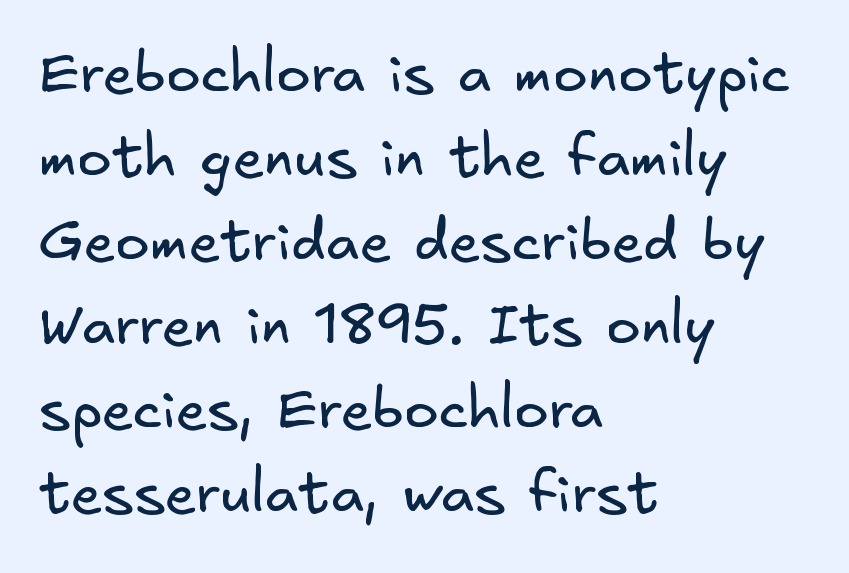
{"serif": "no", "bold": "no", "weight": "regular", "width": "normal", "stroke_contrast": "low", "x_height": "small", "underline": "no", "align": "left", "line_spacing": "normal", "line_spacing_ratio": 1.45, "letter_spacing": "normal", "letter_spacing_em": 0.0, "glyph_px": 58}
